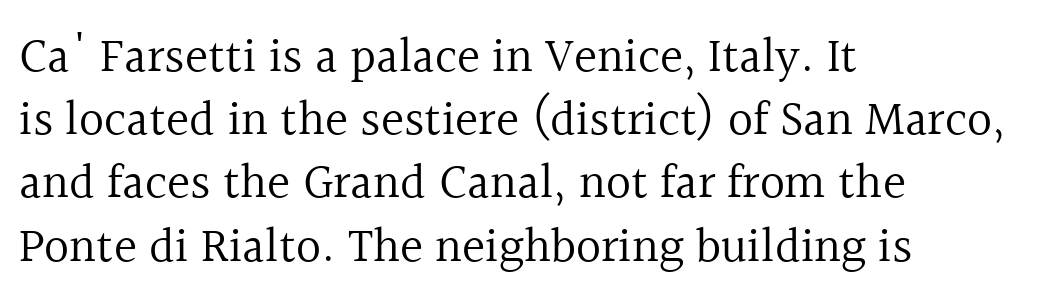
Q: Is the text bold? A: No.
Q: Is the text italic (slanted)? A: No, it is upright.
Q: Is the typeface a serif or a sans-serif typeface? A: Serif.
Q: Is the text underlined? A: No.
Q: How is the paragraph aligned? A: Left-aligned.
Q: Is the spacing between letters normal or unusually wide? A: Normal.
Q: Is the spacing between lines tight, normal or loose? A: Normal.
Q: Width (condensed, normal, or wide)? A: Normal.
Q: x-height? A: Medium.
Q: Monospaced? A: No.
